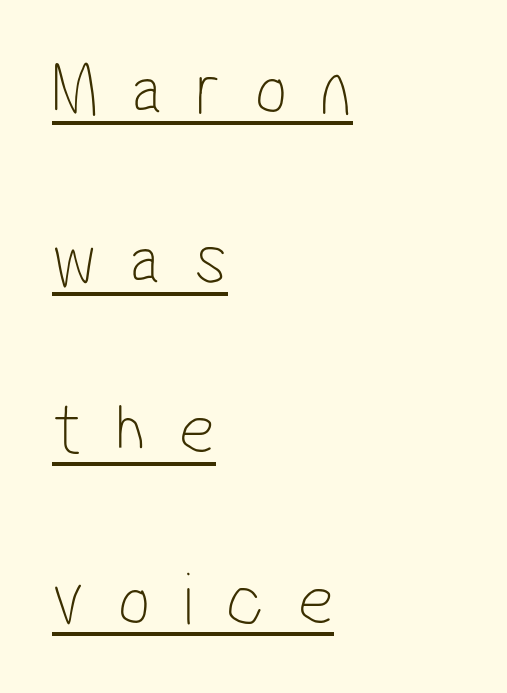
The image shows 77 px thin, condensed sans-serif type; set left-aligned, loose line spacing (2.21x), unusually wide letter spacing (+0.43 em), underlined; low stroke contrast and a medium x-height.
